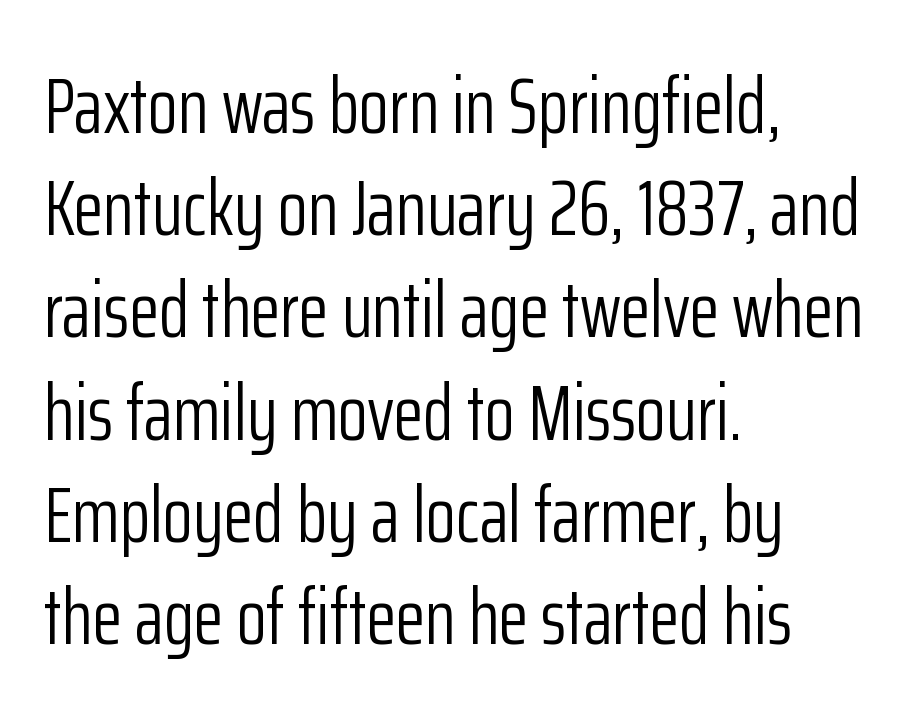
The space beneath each line is pristine and unruled. What's the leading like? Ordinary, nothing unusual. Words appear dense and cohesive because spacing is normal. A light-to-regular cut is what we see here. Reading down the block, your eye returns to a fixed left position each line.
